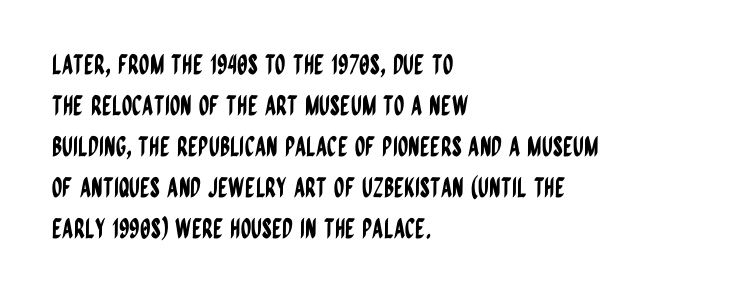
{"italic": "no", "underline": "no", "align": "left", "line_spacing": "normal", "line_spacing_ratio": 1.52, "letter_spacing": "normal", "letter_spacing_em": 0.0, "glyph_px": 27}
